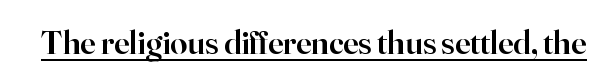
Q: Is the text bold? A: Semi-bold.
Q: Is the text italic (slanted)? A: No, it is upright.
Q: Is the typeface a serif or a sans-serif typeface? A: Serif.
Q: Is the text underlined? A: Yes.
Q: Is the spacing between letters normal or unusually wide? A: Normal.
Q: Width (condensed, normal, or wide)? A: Normal.
Q: Stroke contrast? A: High.
Q: x-height? A: Small.
Q: Monospaced? A: No.
